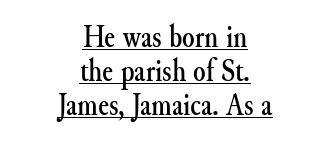
{"serif": "yes", "italic": "no", "width": "normal", "stroke_contrast": "medium", "x_height": "small", "monospaced": "no", "underline": "yes", "align": "center", "line_spacing": "tight", "line_spacing_ratio": 1.07, "letter_spacing": "normal", "letter_spacing_em": 0.0, "glyph_px": 32}
